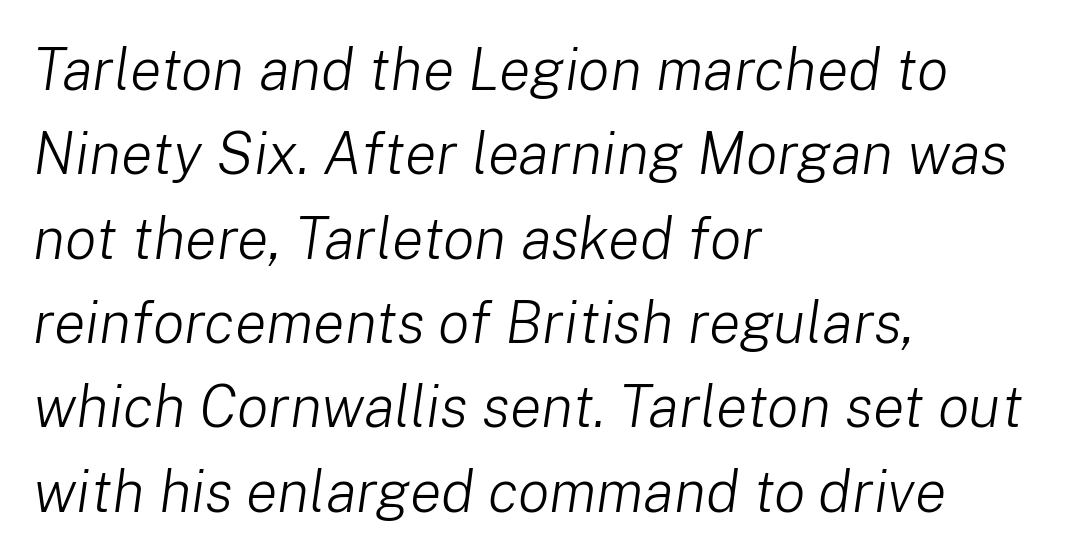
A bare baseline throughout the passage. Does the lettering tilt? It does — this is italic. The rag falls on the right side of this text block. Here the designer chose a conventional face with non-uniform glyph widths. No heavy texture on the line: the type isn't bold. No extra tracking has been applied to these lines.
